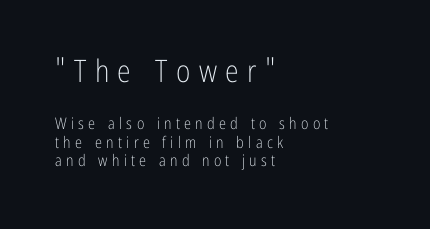
{"serif": "no", "italic": "no", "bold": "no", "weight": "light", "width": "condensed", "stroke_contrast": "low", "x_height": "medium", "monospaced": "no", "underline": "no", "align": "left", "line_spacing": "tight", "line_spacing_ratio": 1.15, "letter_spacing": "wide", "letter_spacing_em": 0.27, "larger_block": "first", "size_ratio": 1.94, "glyph_px": 31}
